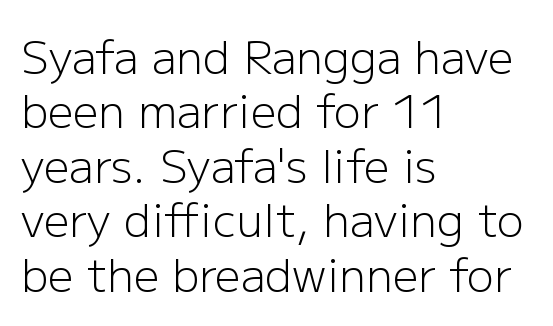
Q: Is the text bold? A: No.
Q: Is the text italic (slanted)? A: No, it is upright.
Q: Is the typeface a serif or a sans-serif typeface? A: Sans-serif.
Q: Is the text underlined? A: No.
Q: How is the paragraph aligned? A: Left-aligned.
Q: Is the spacing between letters normal or unusually wide? A: Normal.
Q: Width (condensed, normal, or wide)? A: Normal.
Q: Stroke contrast? A: Low.
Q: x-height? A: Medium.
Q: Monospaced? A: No.
